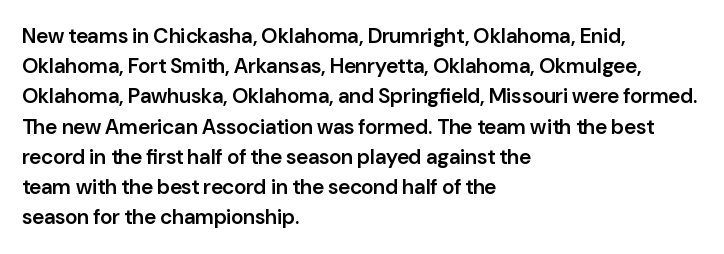
{"italic": "no", "bold": "semi", "underline": "no", "align": "left", "line_spacing": "normal", "line_spacing_ratio": 1.44, "letter_spacing": "normal", "letter_spacing_em": 0.0, "glyph_px": 21}
